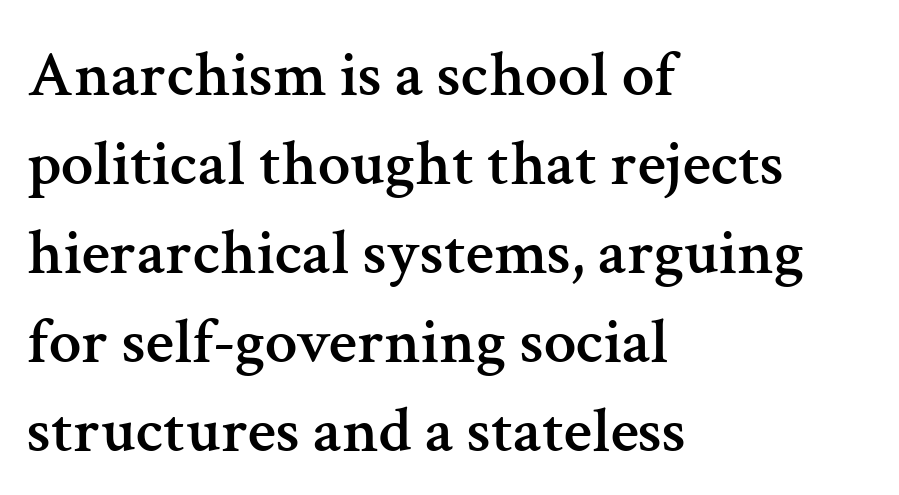
Q: Is the text italic (slanted)? A: No, it is upright.
Q: Is the typeface a serif or a sans-serif typeface? A: Serif.
Q: Is the text underlined? A: No.
Q: How is the paragraph aligned? A: Left-aligned.
Q: Is the spacing between letters normal or unusually wide? A: Normal.
Q: Is the spacing between lines tight, normal or loose? A: Normal.
Q: Width (condensed, normal, or wide)? A: Normal.
Q: Stroke contrast? A: Medium.
Q: x-height? A: Medium.
Q: Monospaced? A: No.
